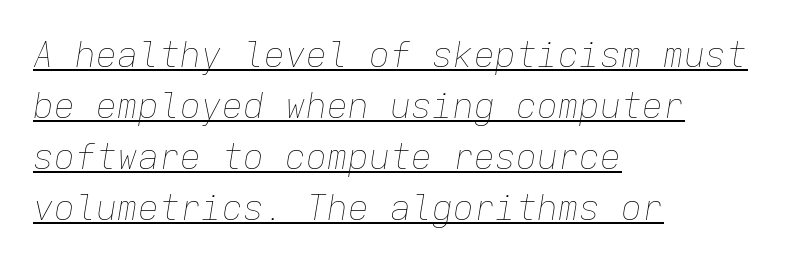
Q: Is the text bold? A: No.
Q: Is the text italic (slanted)? A: Yes, it leans right by about 9 degrees.
Q: Is the text underlined? A: Yes.
Q: How is the paragraph aligned? A: Left-aligned.
Q: Is the spacing between letters normal or unusually wide? A: Normal.
Q: Is the spacing between lines tight, normal or loose? A: Normal.
Q: Width (condensed, normal, or wide)? A: Normal.
Q: Stroke contrast? A: Low.
Q: x-height? A: Medium.
Q: Monospaced? A: Yes.
